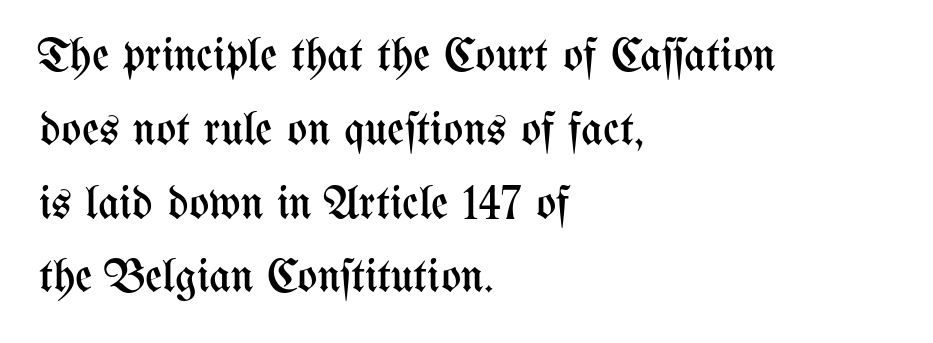
The image shows 47 px regular-weight, condensed type, upright; set left-aligned, normal line spacing (1.57x), normal letter spacing, not underlined; medium stroke contrast and a medium x-height.
